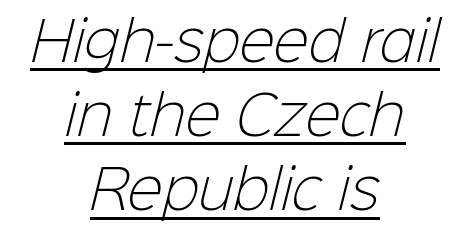
{"serif": "no", "bold": "no", "weight": "light", "width": "normal", "stroke_contrast": "low", "x_height": "medium", "monospaced": "no", "underline": "yes", "align": "center", "line_spacing": "normal", "line_spacing_ratio": 1.4, "letter_spacing": "normal", "letter_spacing_em": 0.0, "glyph_px": 53}
